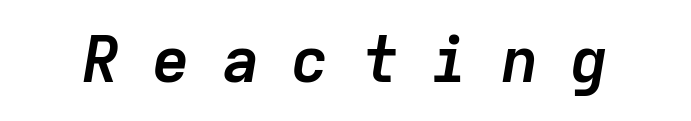
{"italic": "yes", "lean": "right", "slant_degrees": 9, "bold": "yes", "weight": "semibold", "width": "normal", "stroke_contrast": "low", "x_height": "medium", "monospaced": "yes", "underline": "no", "letter_spacing": "wide", "letter_spacing_em": 0.49, "glyph_px": 64}
